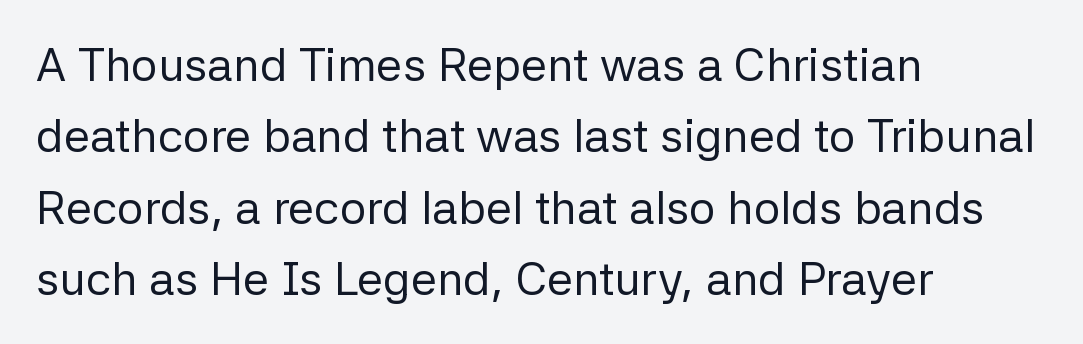
Q: Is the text bold? A: No.
Q: Is the text italic (slanted)? A: No, it is upright.
Q: Is the typeface a serif or a sans-serif typeface? A: Sans-serif.
Q: Is the text underlined? A: No.
Q: How is the paragraph aligned? A: Left-aligned.
Q: Is the spacing between letters normal or unusually wide? A: Normal.
Q: Is the spacing between lines tight, normal or loose? A: Normal.
Q: Width (condensed, normal, or wide)? A: Normal.
Q: Stroke contrast? A: Low.
Q: x-height? A: Medium.
Q: Monospaced? A: No.
